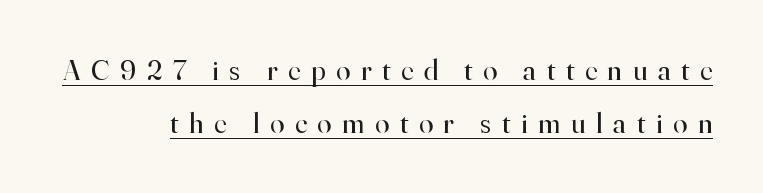
The image shows 29 px regular-weight serif type, upright; set right-aligned, line spacing 1.83x, unusually wide letter spacing (+0.37 em), underlined; high stroke contrast and a small x-height.
